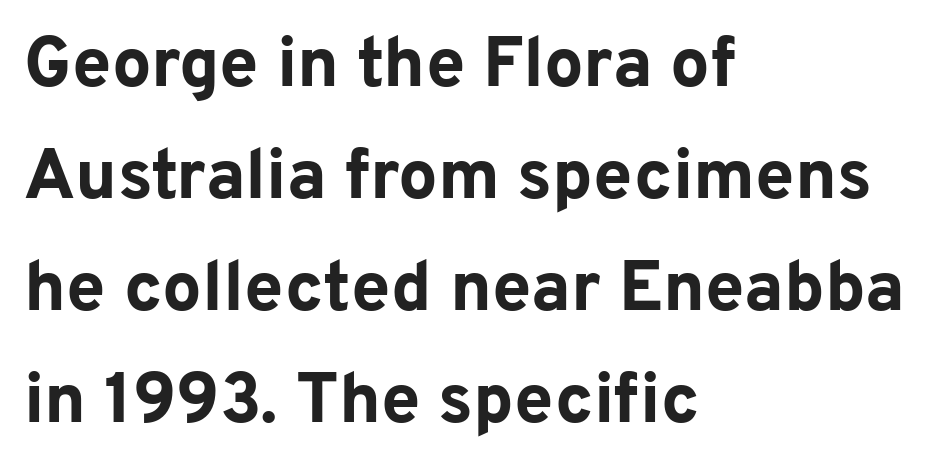
Q: Is the text bold? A: Yes.
Q: Is the text italic (slanted)? A: No, it is upright.
Q: Is the typeface a serif or a sans-serif typeface? A: Sans-serif.
Q: Is the text underlined? A: No.
Q: How is the paragraph aligned? A: Left-aligned.
Q: Is the spacing between letters normal or unusually wide? A: Normal.
Q: Is the spacing between lines tight, normal or loose? A: Normal.
Q: Width (condensed, normal, or wide)? A: Normal.
Q: Stroke contrast? A: Low.
Q: x-height? A: Medium.
Q: Monospaced? A: No.
